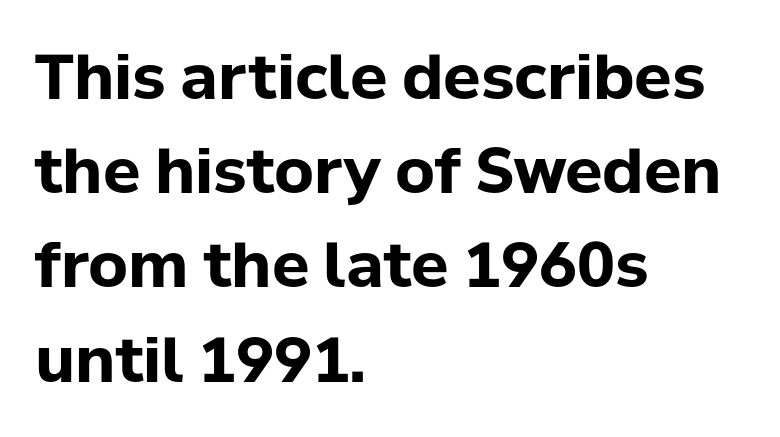
The image shows 62 px bold sans-serif type, upright; set left-aligned, normal line spacing (1.52x), normal letter spacing, not underlined; low stroke contrast and a medium x-height.
